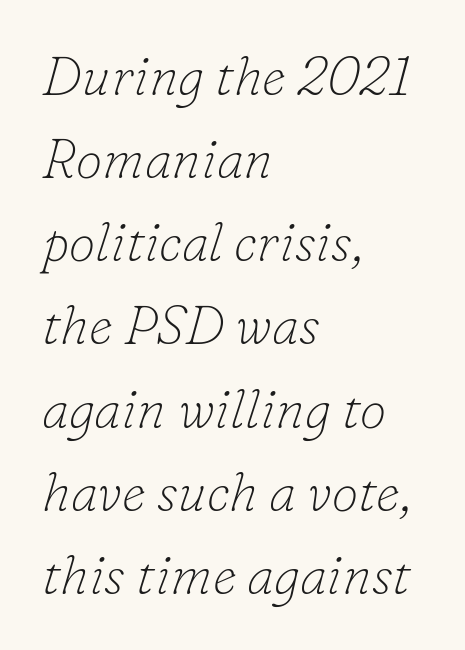
The image shows 54 px thin serif type, italic (leaning right); set left-aligned, normal line spacing (1.54x), normal letter spacing, not underlined; low stroke contrast and a small x-height.
